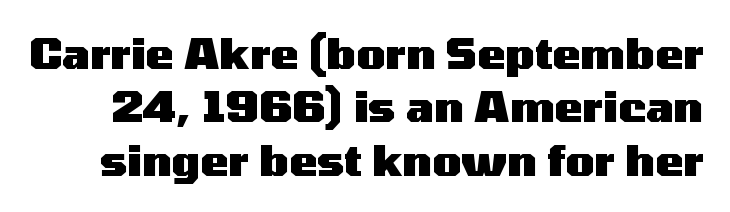
Q: Is the text bold? A: Yes.
Q: Is the text italic (slanted)? A: No, it is upright.
Q: Is the typeface a serif or a sans-serif typeface? A: Sans-serif.
Q: Is the text underlined? A: No.
Q: Is the spacing between letters normal or unusually wide? A: Normal.
Q: Is the spacing between lines tight, normal or loose? A: Normal.
Q: Width (condensed, normal, or wide)? A: Wide.
Q: Stroke contrast? A: Medium.
Q: x-height? A: Medium.
Q: Monospaced? A: No.
